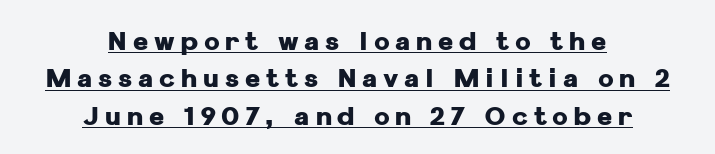
{"italic": "no", "bold": "yes", "underline": "yes", "align": "center", "line_spacing": "normal", "line_spacing_ratio": 1.44, "letter_spacing": "wide", "letter_spacing_em": 0.23, "glyph_px": 26}
